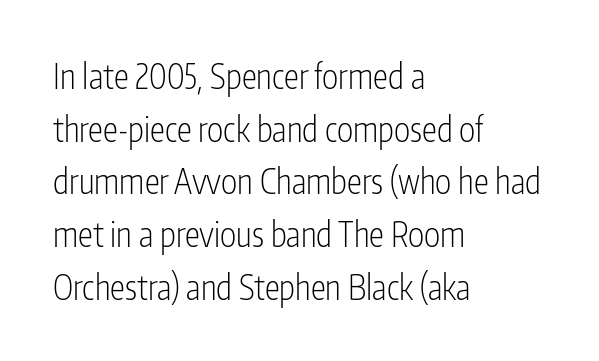
The passage shown has conventional tracking throughout. Each line starts at the same left margin while the right side varies. The font sits on the lighter half of the weight spectrum, regular included. Serifs: no, the terminals of the letterforms are clean. Vertical spacing — default.
